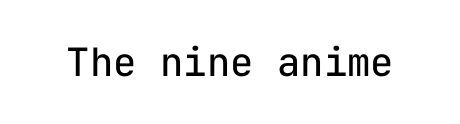
The image shows 39 px regular-weight sans-serif type, upright, monospaced; set normal letter spacing, not underlined; low stroke contrast and a medium x-height.
